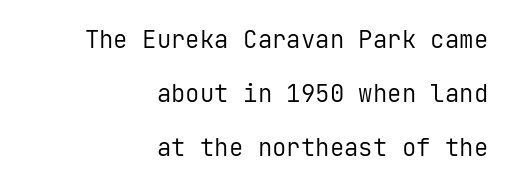
{"italic": "no", "bold": "no", "underline": "no", "align": "right", "line_spacing": "loose", "line_spacing_ratio": 2.24, "letter_spacing": "normal", "letter_spacing_em": 0.0, "glyph_px": 24}
